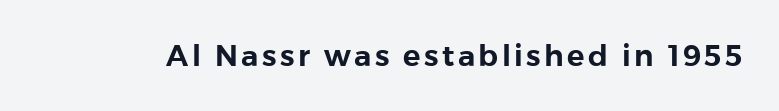
Q: Is the text italic (slanted)? A: No, it is upright.
Q: Is the typeface a serif or a sans-serif typeface? A: Sans-serif.
Q: Is the text underlined? A: No.
Q: Width (condensed, normal, or wide)? A: Normal.
Q: Stroke contrast? A: Low.
Q: x-height? A: Medium.
Q: Monospaced? A: No.
